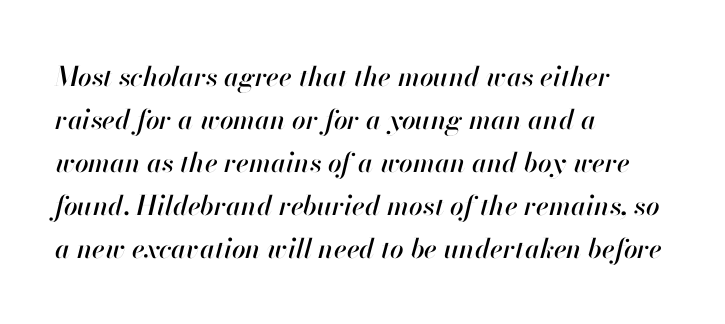
{"italic": "yes", "lean": "right", "slant_degrees": 13, "underline": "no", "align": "left", "line_spacing": "normal", "line_spacing_ratio": 1.59, "letter_spacing": "normal", "letter_spacing_em": 0.0, "glyph_px": 27}
